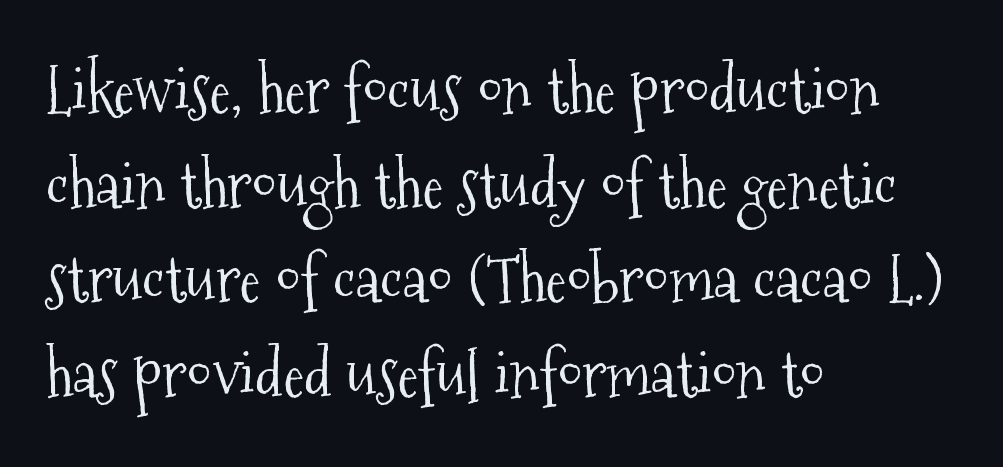
The image shows 64 px light, condensed serif type, upright; set left-aligned, normal line spacing (1.48x), normal letter spacing, not underlined; medium stroke contrast and a medium x-height.
